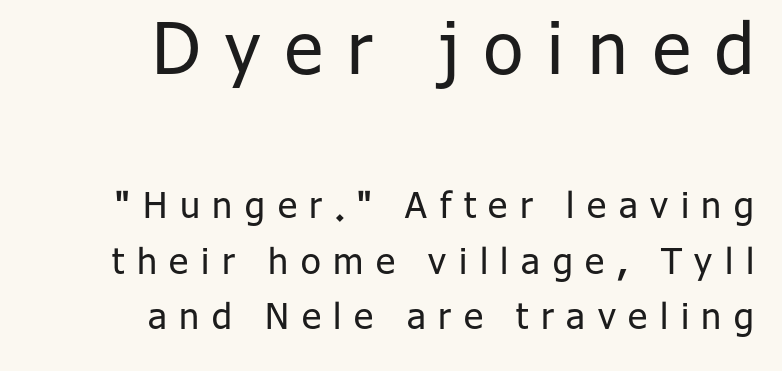
{"serif": "no", "italic": "no", "bold": "no", "weight": "regular", "width": "normal", "stroke_contrast": "low", "x_height": "medium", "monospaced": "no", "underline": "no", "align": "right", "line_spacing": "normal", "line_spacing_ratio": 1.54, "letter_spacing": "wide", "letter_spacing_em": 0.35, "larger_block": "first", "size_ratio": 1.97, "glyph_px": 71}
